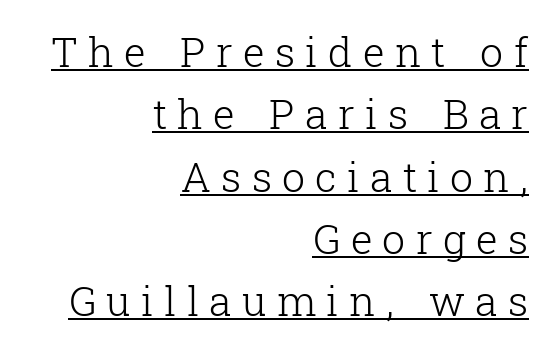
{"serif": "yes", "italic": "no", "bold": "no", "weight": "light", "width": "normal", "stroke_contrast": "low", "x_height": "medium", "monospaced": "no", "underline": "yes", "align": "right", "line_spacing": "normal", "line_spacing_ratio": 1.52, "letter_spacing": "wide", "letter_spacing_em": 0.25, "glyph_px": 41}
